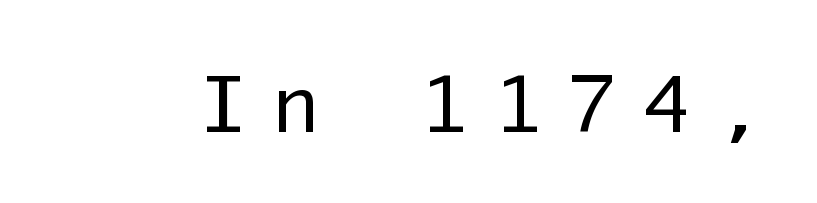
Q: Is the text bold? A: No.
Q: Is the text italic (slanted)? A: No, it is upright.
Q: Is the typeface a serif or a sans-serif typeface? A: Sans-serif.
Q: Is the text underlined? A: No.
Q: Is the spacing between letters normal or unusually wide? A: Unusually wide.
Q: Width (condensed, normal, or wide)? A: Normal.
Q: Stroke contrast? A: Low.
Q: x-height? A: Medium.
Q: Monospaced? A: Yes.
